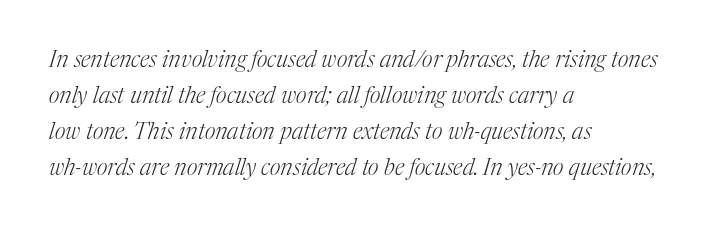
The image shows 23 px text type, italic (leaning right); set left-aligned, normal line spacing (1.57x), normal letter spacing, not underlined.
